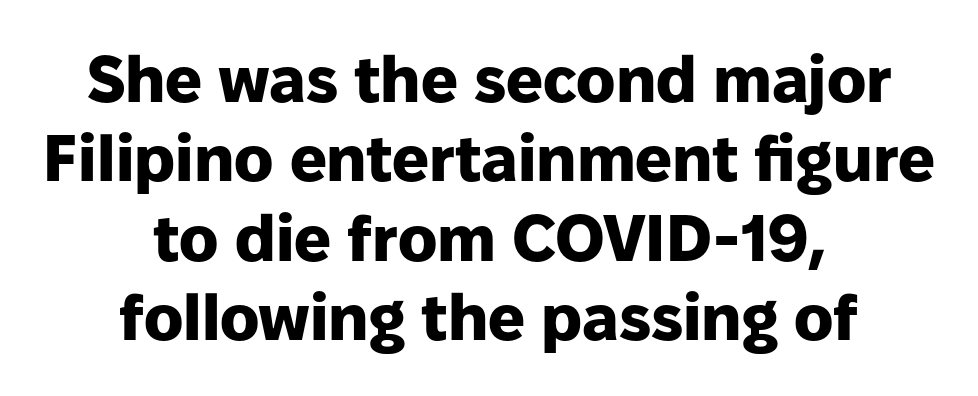
Grotesque or geometric, the face here clearly has no serifs. A typesetter would call this proportional, since set widths differ per character. Default kerning and tracking; the words read as compact shapes. Does the weight exceed regular? Yes, all the way to bold.
